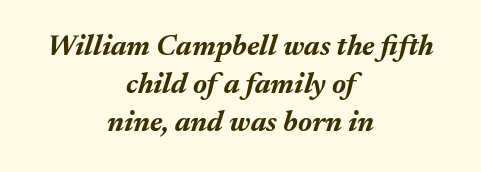
Strong, thick strokes mark this as bold type. This sample has the flowing, uneven cadence of proportional lettering. Casual observation: everything's sitting right in the middle. Any mark beneath the type? The region is blank. Quick note: interline space is typical.
